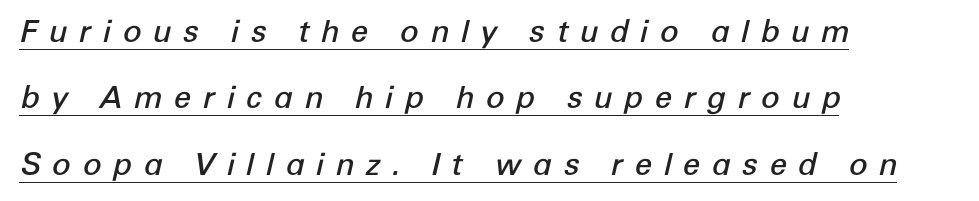
The image shows 31 px semibold type, italic (leaning right); set left-aligned, loose line spacing (2.14x), unusually wide letter spacing (+0.36 em), underlined; low stroke contrast and a medium x-height.
